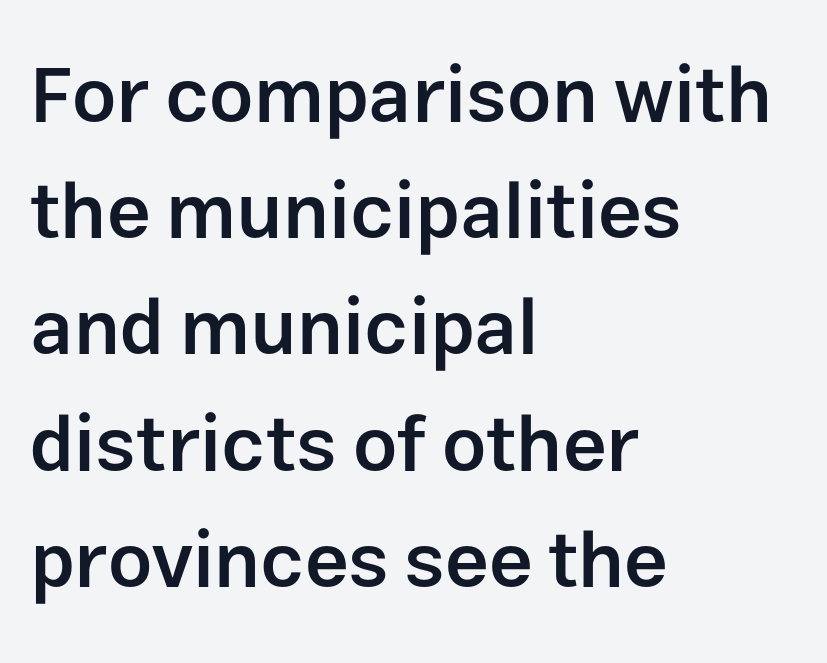
There is no visible air inserted between adjacent glyphs. Check the space under the baseline: it is left empty. Quick note: not italic, upright. Reading down the block, your eye returns to a fixed left position each line.
